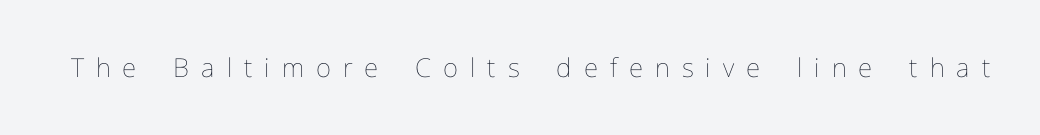
Q: Is the text bold? A: No.
Q: Is the text italic (slanted)? A: No, it is upright.
Q: Is the text underlined? A: No.
Q: Is the spacing between letters normal or unusually wide? A: Unusually wide.
